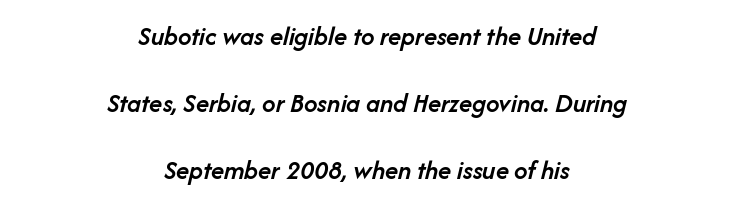
The glyphs are unaccompanied by any horizontal stroke below them. The whitespace from short lines is split evenly between both sides. Compared with typical body copy, the letter spacing here is the same. Widely set lines give the paragraph a tall, airy silhouette.
